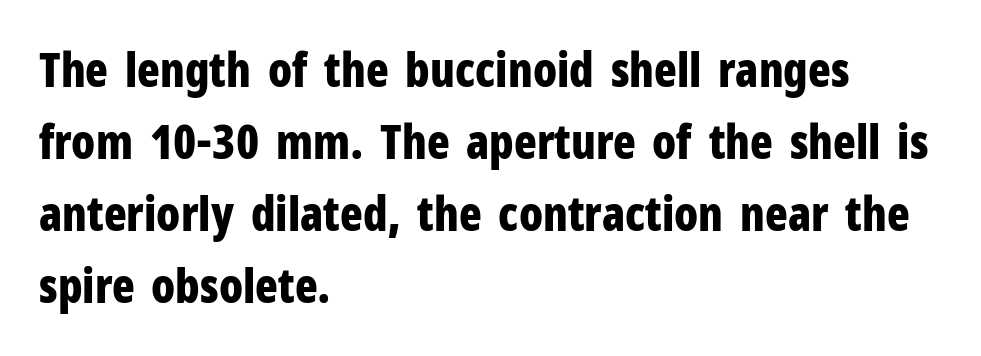
Each letter keeps its own natural width here, so spacing adapts to shape. A roman cut, with each character standing at attention. Letter spacing: default. Beneath every word, the page is bare.
